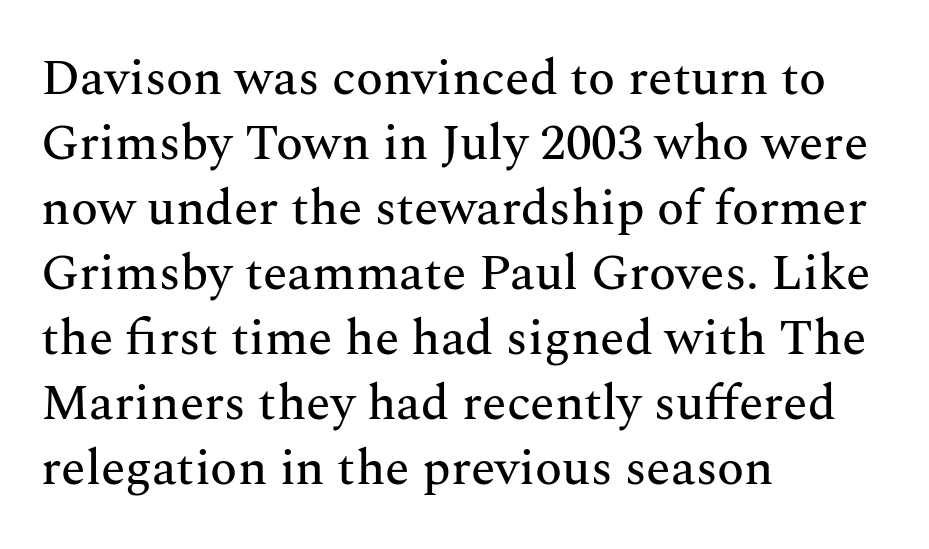
{"serif": "yes", "italic": "no", "width": "normal", "stroke_contrast": "medium", "x_height": "medium", "monospaced": "no", "underline": "no", "align": "left", "line_spacing": "normal", "line_spacing_ratio": 1.3, "letter_spacing": "normal", "letter_spacing_em": 0.0, "glyph_px": 50}
